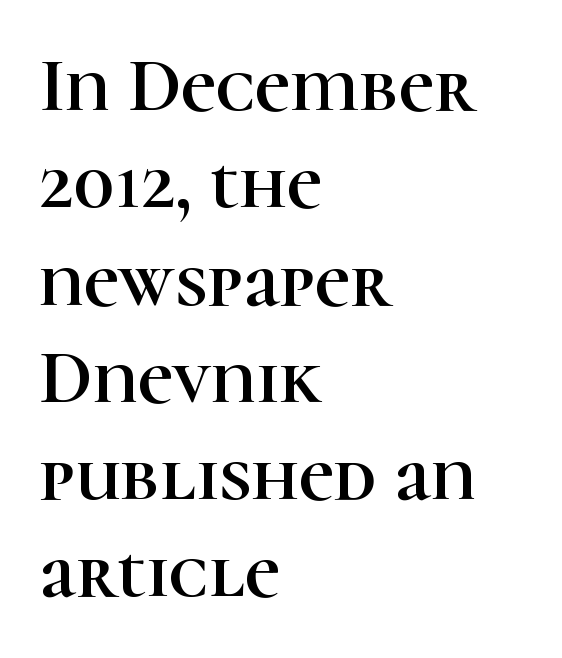
{"serif": "yes", "italic": "no", "width": "normal", "stroke_contrast": "high", "x_height": "medium", "monospaced": "no", "underline": "no", "align": "left", "line_spacing": "normal", "line_spacing_ratio": 1.28, "letter_spacing": "normal", "letter_spacing_em": 0.0, "glyph_px": 76}
